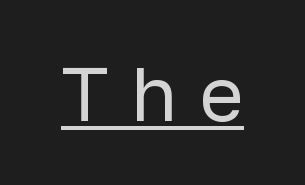
{"serif": "no", "italic": "no", "bold": "no", "weight": "regular", "width": "normal", "stroke_contrast": "low", "x_height": "medium", "monospaced": "no", "underline": "yes", "letter_spacing": "wide", "letter_spacing_em": 0.3, "glyph_px": 75}
